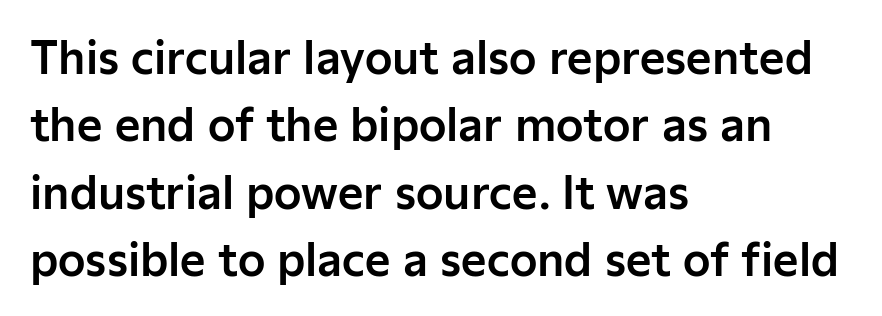
Tracking value appears to be zero — textbook default spacing. The passage shown is typed in a proportional face where columns would drift. These lines sit exactly where default settings would place them. Every row of glyphs begins at an identical x-position on the left.
